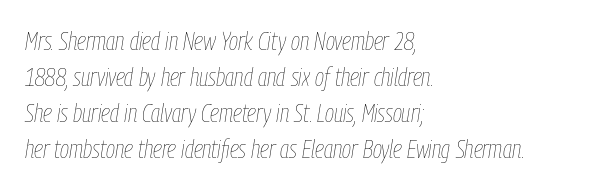
Default kerning and tracking; the words read as compact shapes. Observe the lean: these are italic letterforms. Stroke thickness stays within the range of a standard reading face or lighter. Notice how the passage keeps a crisp vertical edge on the left only.
